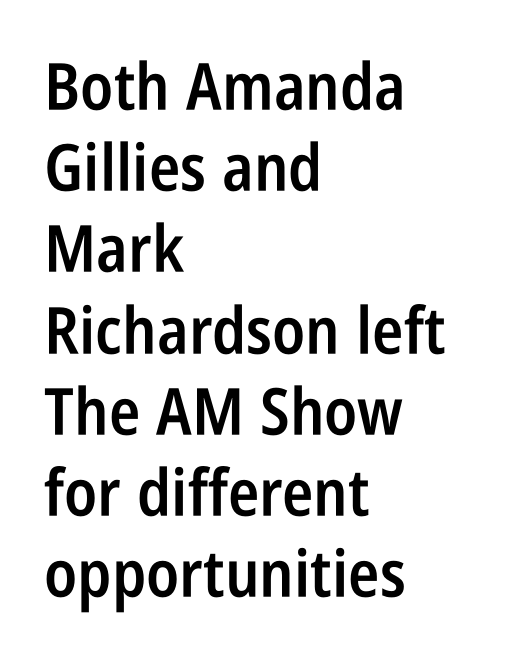
The image shows 65 px semibold, condensed sans-serif type, upright; set left-aligned, normal line spacing (1.25x), normal letter spacing, not underlined; low stroke contrast and a large x-height.
